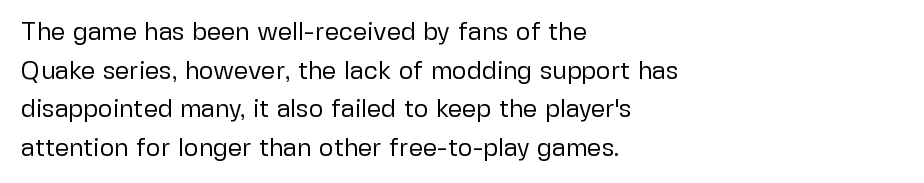
The image shows 25 px text type, upright; set left-aligned, normal line spacing (1.55x), normal letter spacing, not underlined.
